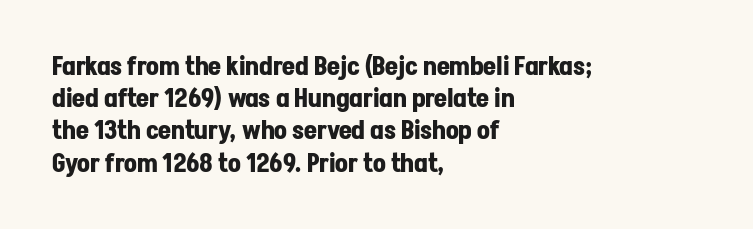
{"italic": "no", "bold": "yes", "underline": "no", "align": "left", "line_spacing": "normal", "line_spacing_ratio": 1.29, "letter_spacing": "normal", "letter_spacing_em": 0.0, "glyph_px": 25}
